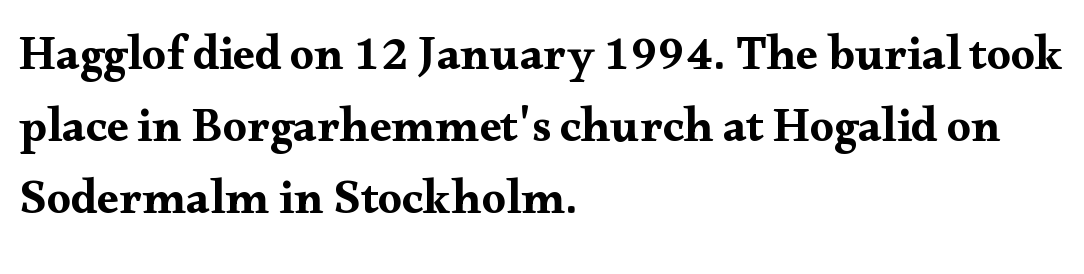
The image shows 48 px wide serif type, upright; set left-aligned, normal line spacing (1.5x), normal letter spacing, not underlined; medium stroke contrast and a small x-height.
